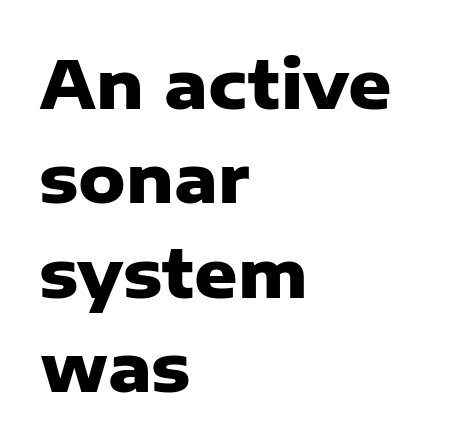
{"serif": "no", "italic": "no", "bold": "yes", "weight": "heavy", "width": "normal", "stroke_contrast": "low", "x_height": "medium", "monospaced": "no", "underline": "no", "align": "left", "line_spacing": "normal", "line_spacing_ratio": 1.41, "letter_spacing": "normal", "letter_spacing_em": 0.0, "glyph_px": 67}
